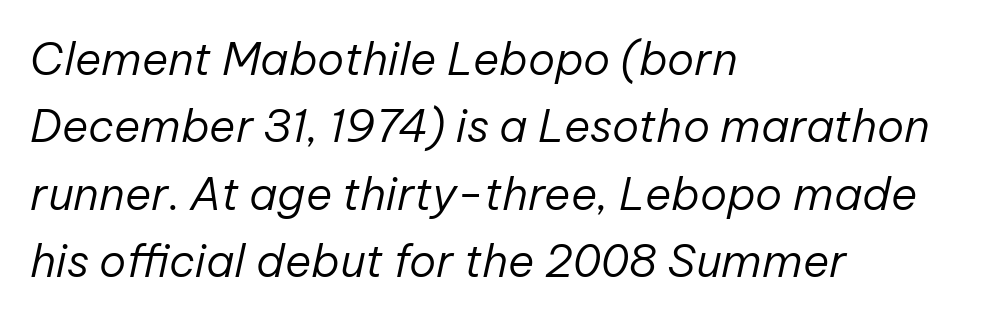
A typesetter would call this zero additional tracking. This is oblique type, the kind used for emphasis or titles. A typesetter would call this leading conventional body-copy spacing. The setting favours the left margin, as ordinary paragraphs usually do. Here the designer chose a conventional face with non-uniform glyph widths. Weight: regular or lighter.
